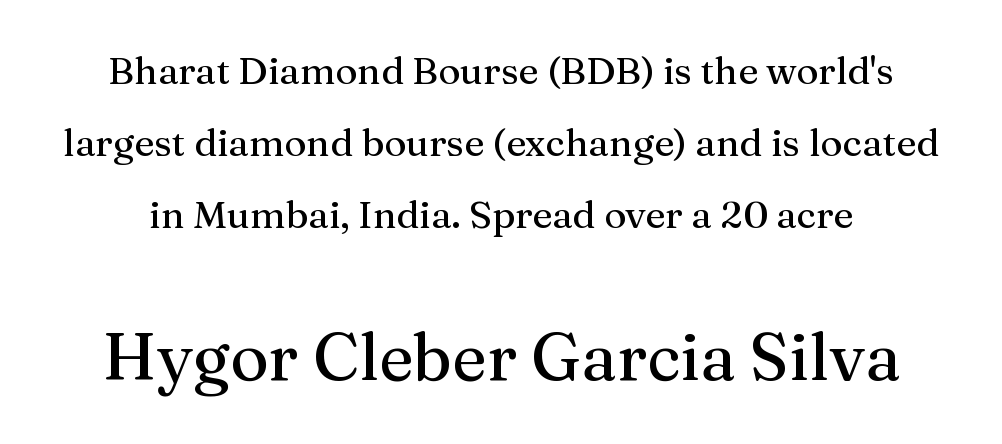
{"serif": "yes", "italic": "no", "width": "normal", "stroke_contrast": "medium", "x_height": "medium", "monospaced": "no", "underline": "no", "line_spacing": "loose", "line_spacing_ratio": 1.9, "letter_spacing": "normal", "letter_spacing_em": 0.0, "larger_block": "second", "size_ratio": 1.74, "glyph_px": 66}
